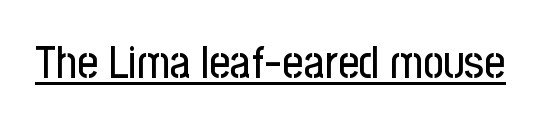
This rendering employs a face without finishing strokes, i.e., a sans-serif. Looks like regular typesetting: each glyph gets only the width it needs. Style check: upright. The line texture is even and compact thanks to regular tracking.
